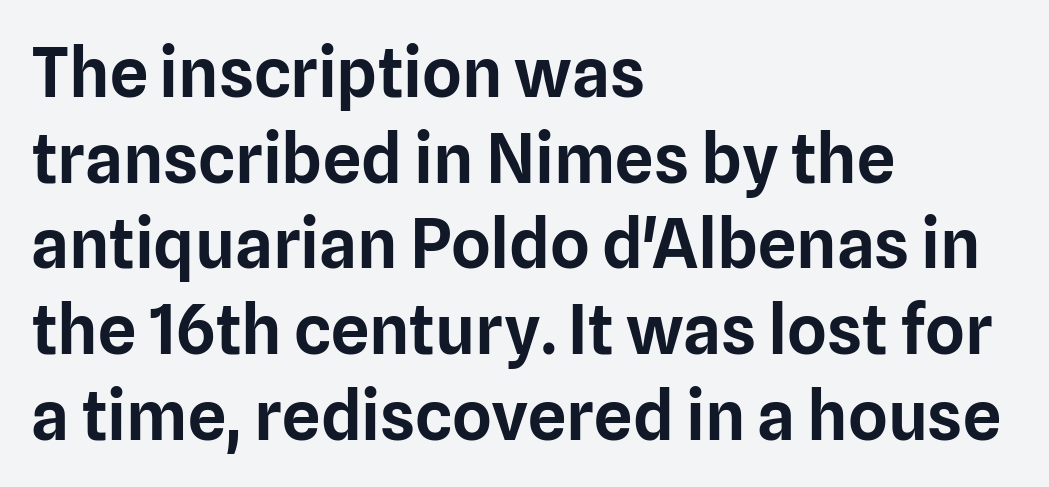
Q: Is the text italic (slanted)? A: No, it is upright.
Q: Is the typeface a serif or a sans-serif typeface? A: Sans-serif.
Q: Is the text underlined? A: No.
Q: How is the paragraph aligned? A: Left-aligned.
Q: Is the spacing between letters normal or unusually wide? A: Normal.
Q: Is the spacing between lines tight, normal or loose? A: Normal.
Q: Width (condensed, normal, or wide)? A: Normal.
Q: Stroke contrast? A: Low.
Q: x-height? A: Medium.
Q: Monospaced? A: No.
